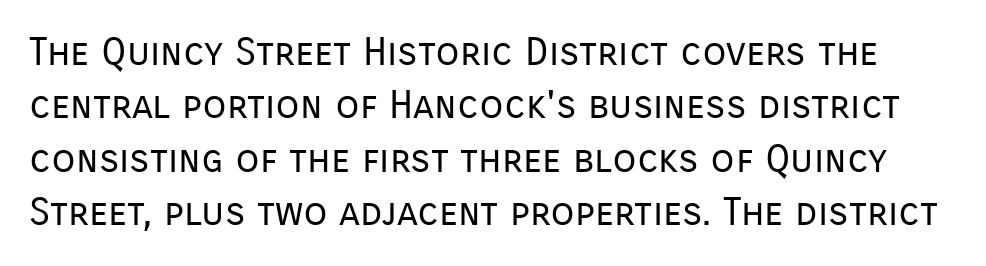
{"serif": "no", "italic": "no", "bold": "no", "weight": "regular", "width": "normal", "stroke_contrast": "low", "x_height": "medium", "monospaced": "no", "underline": "no", "line_spacing": "normal", "line_spacing_ratio": 1.37, "letter_spacing": "normal", "letter_spacing_em": 0.0, "glyph_px": 39}
